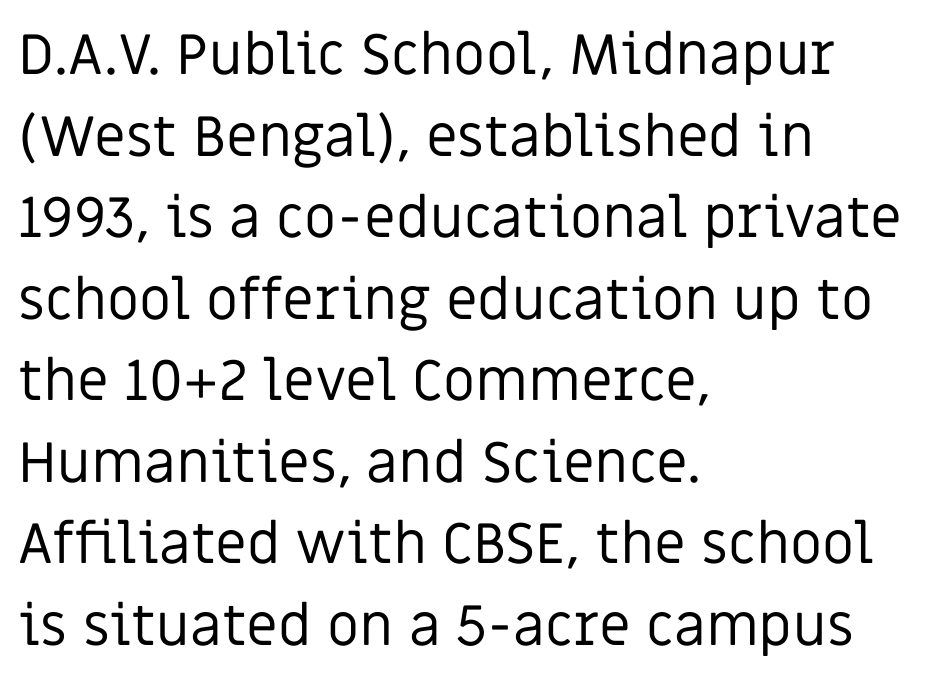
The image shows 57 px regular-weight sans-serif type, upright; set left-aligned, normal line spacing (1.43x), normal letter spacing, not underlined; low stroke contrast and a large x-height.
